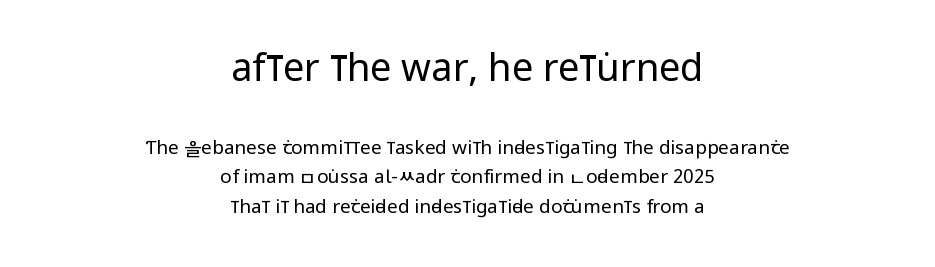
The image shows 38 px regular-weight, condensed sans-serif type, upright; set centered, normal line spacing (1.56x), normal letter spacing, not underlined; the first (top) block is 2.0x larger; low stroke contrast and a large x-height.
